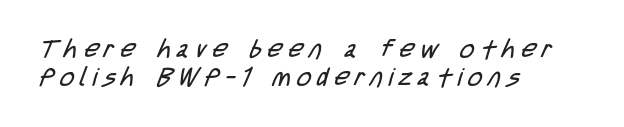
These lines have a slow, spaced-out rhythm from letter to letter. The glyphs are unaccompanied by any horizontal stroke below them. The line-height multiplier appears low, near solid setting. Teacher's note: observe the even left margin — that is flush-left alignment.
